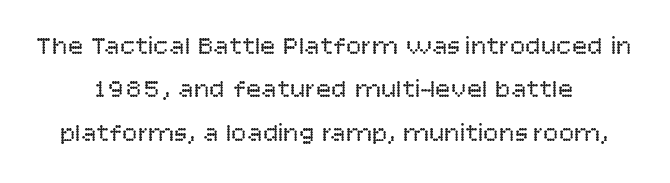
This is the regular roman posture of the typeface. In terms of letterspacing, this is plain default setting. The passage shown stacks its lines at a standard gap. Decoration check: the copy has no underline. Each stroke keeps to a modest, everyday thickness or less.
